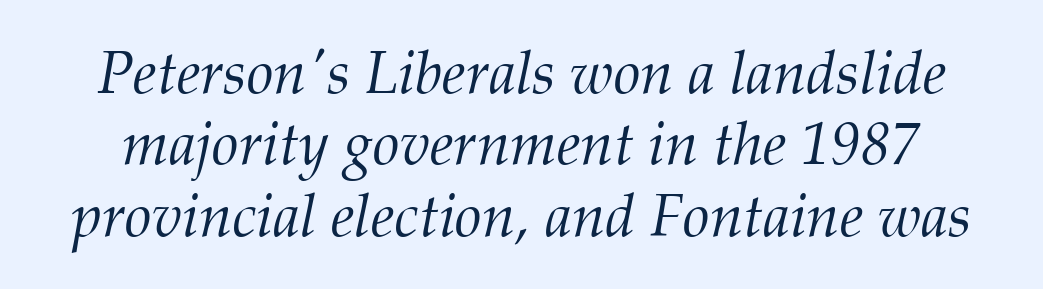
The string is rendered with underlining switched off. The face used here has a pronounced slope to its letters. The passage shown is typeset with a serif family. The letters look calm and open, with moderate or lighter stems.
